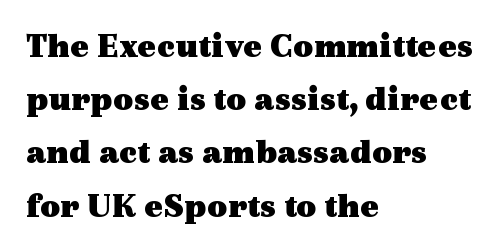
The image shows 35 px heavy, wide serif type, upright; set left-aligned, normal line spacing (1.52x), normal letter spacing, not underlined; a medium x-height.
